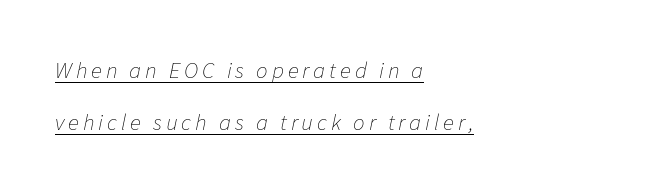
{"italic": "yes", "lean": "right", "slant_degrees": 11, "bold": "no", "underline": "yes", "align": "left", "line_spacing": "loose", "line_spacing_ratio": 2.25, "glyph_px": 23}
